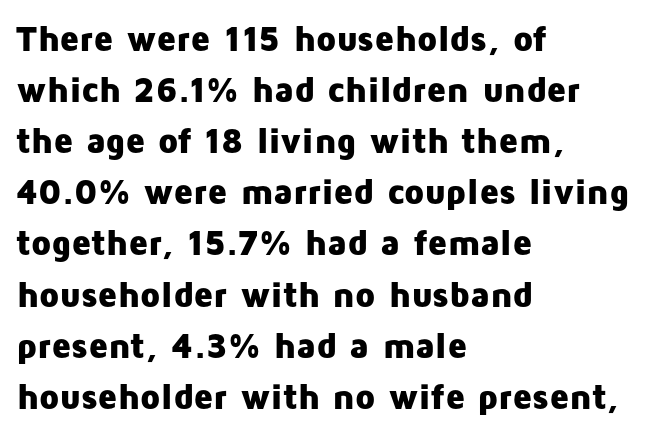
The image shows 36 px heavy sans-serif type, upright; set left-aligned, normal line spacing (1.42x), normal letter spacing, not underlined; low stroke contrast and a medium x-height.
